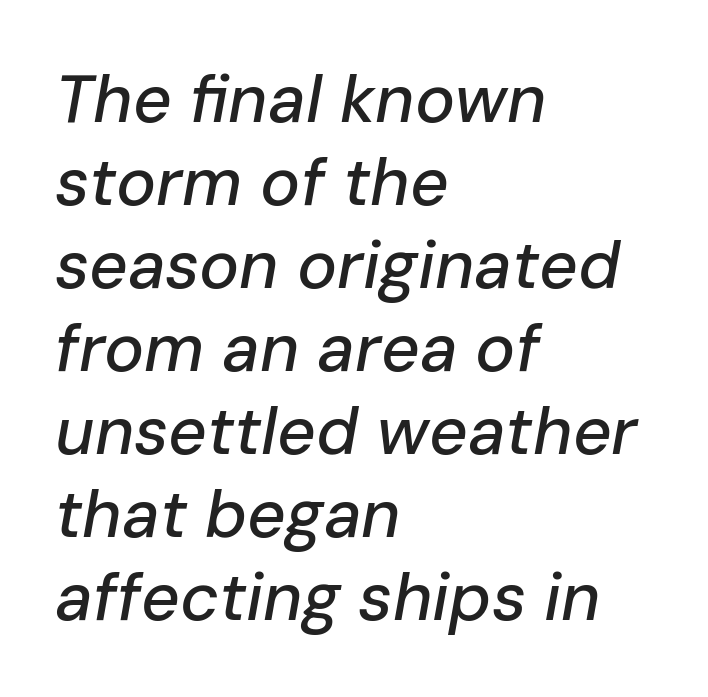
Q: Is the text italic (slanted)? A: Yes, it leans right by about 10 degrees.
Q: Is the text underlined? A: No.
Q: How is the paragraph aligned? A: Left-aligned.
Q: Is the spacing between letters normal or unusually wide? A: Normal.
Q: Width (condensed, normal, or wide)? A: Normal.
Q: Stroke contrast? A: Low.
Q: x-height? A: Medium.
Q: Monospaced? A: No.
